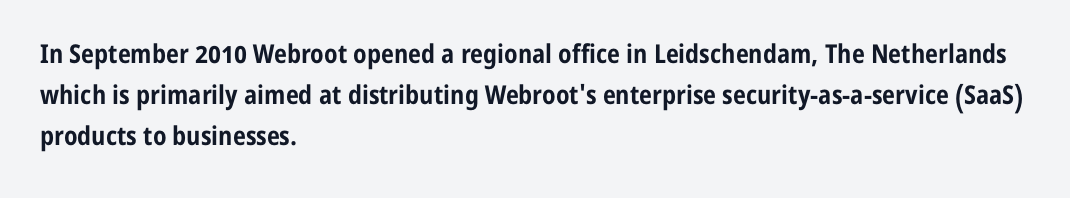
{"italic": "no", "bold": "yes", "underline": "no", "align": "left", "line_spacing": "normal", "line_spacing_ratio": 1.57, "letter_spacing": "normal", "letter_spacing_em": 0.0, "glyph_px": 26}
